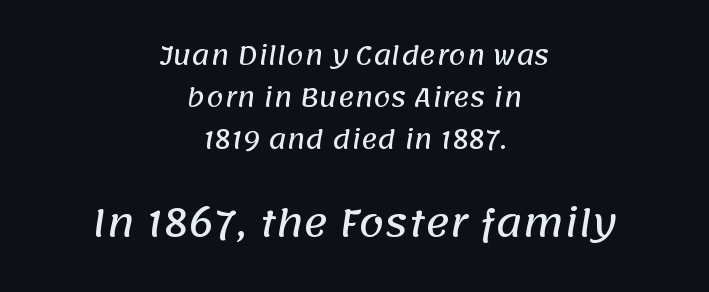
The image shows 37 px sans-serif type; set centered, normal line spacing (1.69x), normal letter spacing, not underlined; the second (bottom) block is 1.48x larger; low stroke contrast and a large x-height.
